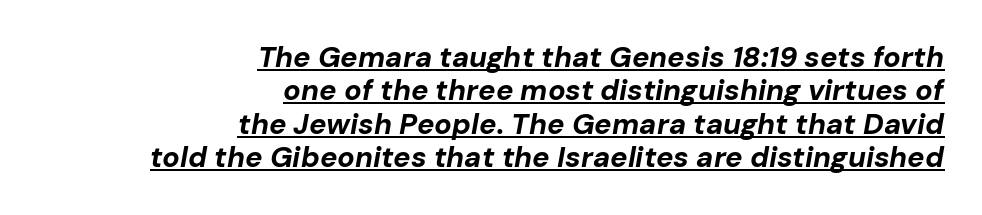
An italicized treatment has been applied to the whole sample. This sample is right-justified, so line beginnings fall wherever the words allow. Look at the tracking — it's just the regular setting, nothing added. The characters look thick and weighty, a clear bold.
